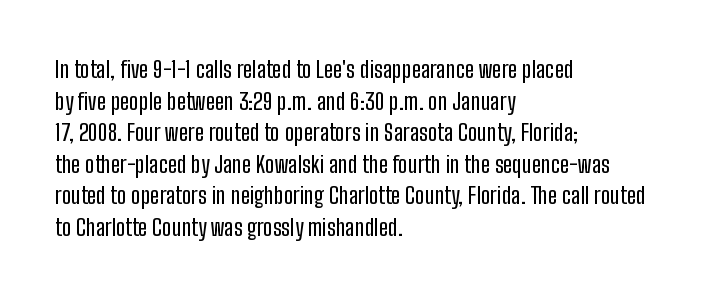
The image shows 23 px text type, upright; set left-aligned, normal line spacing (1.37x), normal letter spacing, not underlined.
